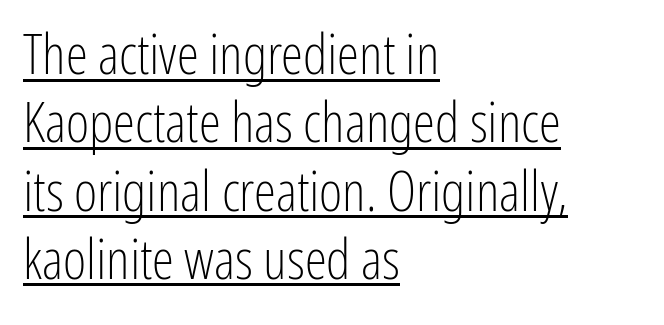
Q: Is the text bold? A: No.
Q: Is the text italic (slanted)? A: No, it is upright.
Q: Is the typeface a serif or a sans-serif typeface? A: Sans-serif.
Q: Is the text underlined? A: Yes.
Q: How is the paragraph aligned? A: Left-aligned.
Q: Is the spacing between letters normal or unusually wide? A: Normal.
Q: Width (condensed, normal, or wide)? A: Condensed.
Q: Stroke contrast? A: Low.
Q: x-height? A: Medium.
Q: Monospaced? A: No.
